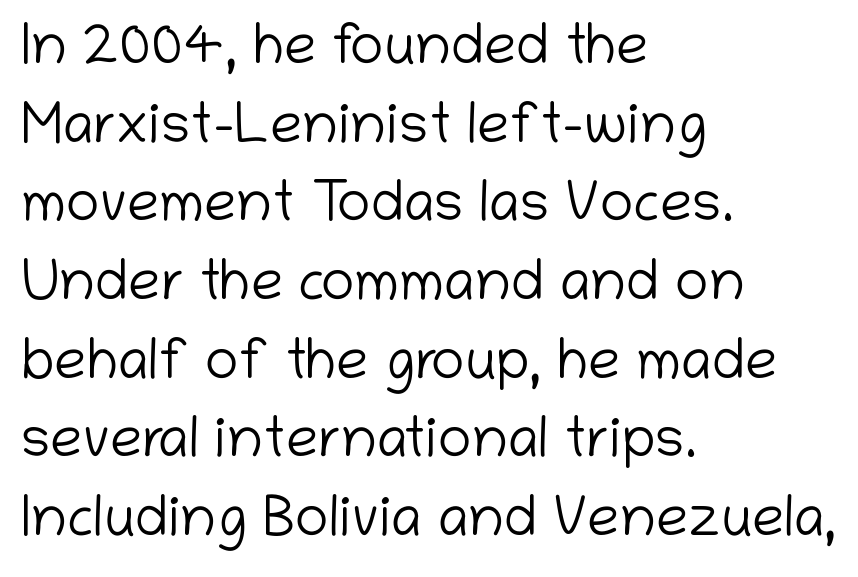
The image shows 57 px light sans-serif type, upright; set left-aligned, normal line spacing (1.38x), normal letter spacing, not underlined; low stroke contrast and a medium x-height.
